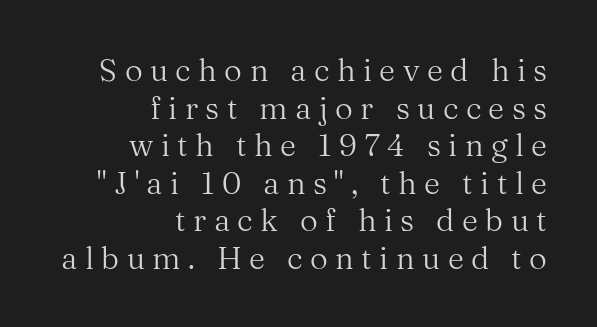
Q: Is the text bold? A: No.
Q: Is the text italic (slanted)? A: No, it is upright.
Q: Is the typeface a serif or a sans-serif typeface? A: Serif.
Q: Is the text underlined? A: No.
Q: How is the paragraph aligned? A: Right-aligned.
Q: Is the spacing between letters normal or unusually wide? A: Unusually wide.
Q: Width (condensed, normal, or wide)? A: Normal.
Q: Stroke contrast? A: Medium.
Q: x-height? A: Medium.
Q: Monospaced? A: No.
